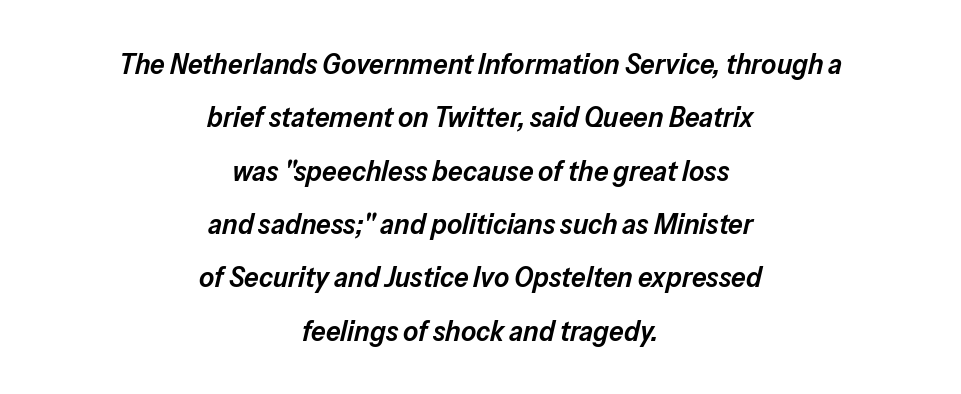
Q: Is the text bold? A: Semi-bold.
Q: Is the text italic (slanted)? A: Yes, it leans right by about 13 degrees.
Q: Is the text underlined? A: No.
Q: How is the paragraph aligned? A: Centered.
Q: Is the spacing between letters normal or unusually wide? A: Normal.
Q: Width (condensed, normal, or wide)? A: Normal.
Q: Stroke contrast? A: Low.
Q: x-height? A: Medium.
Q: Monospaced? A: No.
